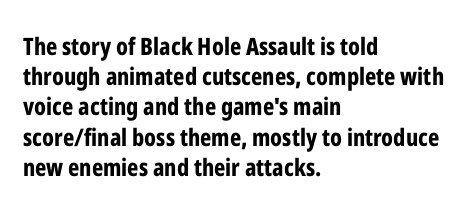
The ragged edge is on the right, which tells us the setting is flush left. The space beneath each line is pristine and unruled. This rendering leaves character spacing at its baseline value. The passage shown stacks its lines at a standard gap. Italic? Not at all — the glyphs are vertical. Emphasis by weight is at full strength: bold.
